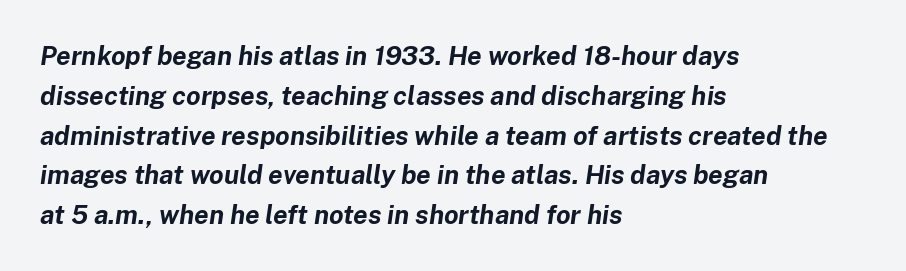
A full-strength bold gives these letters their thick strokes. The letterforms sit shoulder to shoulder at normal distance. The designer left line spacing at the default. The rag falls on the right side of this text block.
